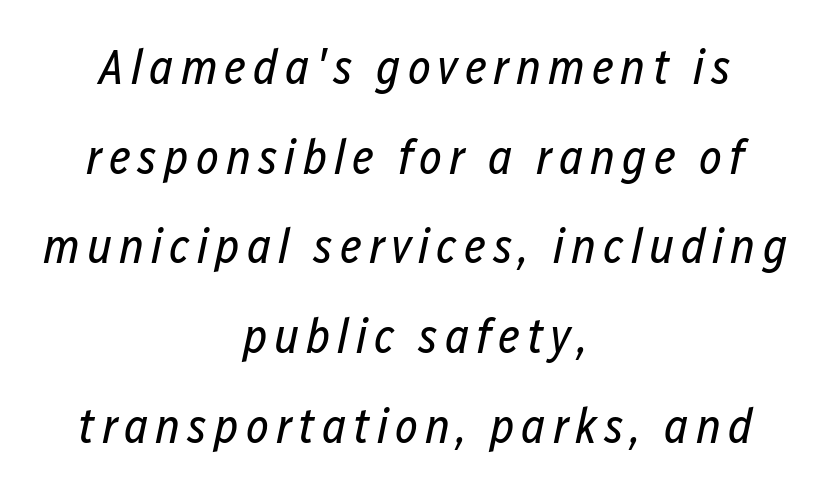
The image shows 49 px regular-weight, condensed type, italic (leaning right); set centered, line spacing 1.83x, not underlined; low stroke contrast and a medium x-height.
